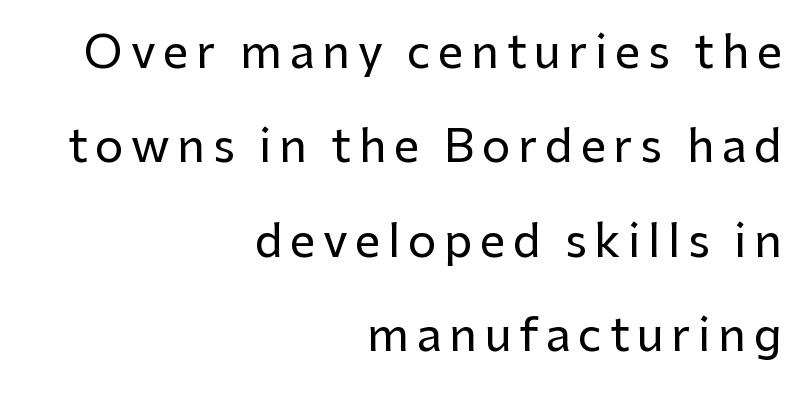
The face used here is proportionally spaced, like ordinary book or web type. Posture: upright roman. The strip under each line holds only bare page. Stroke terminals: plain, sans-serif. Compared with a flush-left layout, this one pins lines to the opposite, right side. Compared with typical paragraphs, the rows here are farther apart.
